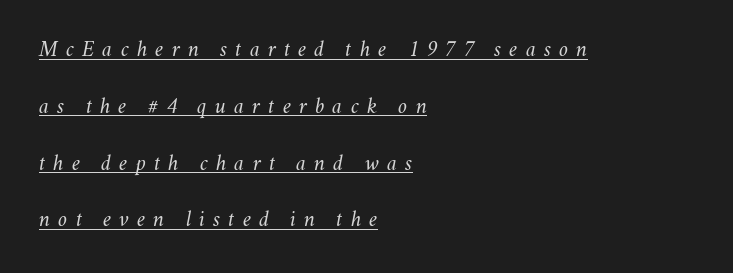
Q: Is the text bold? A: No.
Q: Is the text italic (slanted)? A: Yes, it leans right by about 11 degrees.
Q: Is the text underlined? A: Yes.
Q: How is the paragraph aligned? A: Left-aligned.
Q: Is the spacing between letters normal or unusually wide? A: Unusually wide.
Q: Is the spacing between lines tight, normal or loose? A: Loose.
